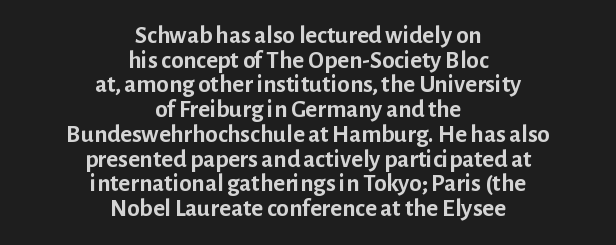
Q: Is the text bold? A: Yes.
Q: Is the text italic (slanted)? A: No, it is upright.
Q: Is the text underlined? A: No.
Q: How is the paragraph aligned? A: Centered.
Q: Is the spacing between letters normal or unusually wide? A: Normal.
Q: Is the spacing between lines tight, normal or loose? A: Tight.
